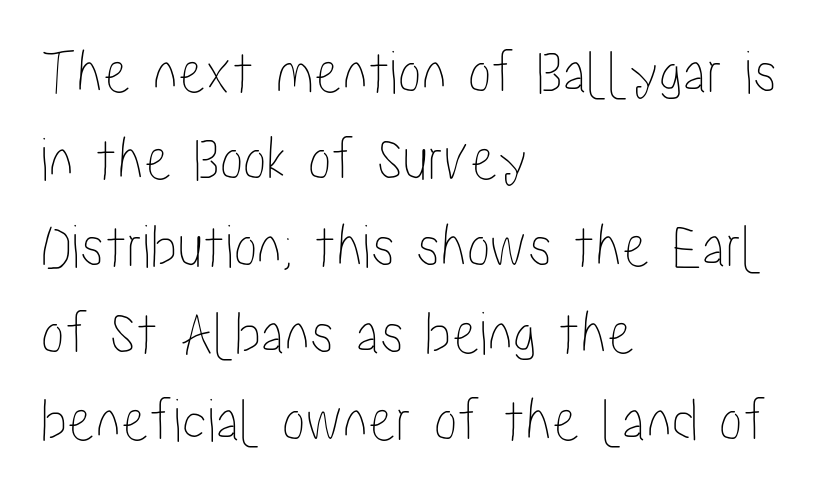
Q: Is the text italic (slanted)? A: No, it is upright.
Q: Is the text underlined? A: No.
Q: How is the paragraph aligned? A: Left-aligned.
Q: Is the spacing between letters normal or unusually wide? A: Normal.
Q: Is the spacing between lines tight, normal or loose? A: Normal.
Q: Width (condensed, normal, or wide)? A: Condensed.
Q: Stroke contrast? A: Low.
Q: x-height? A: Medium.
Q: Monospaced? A: No.
